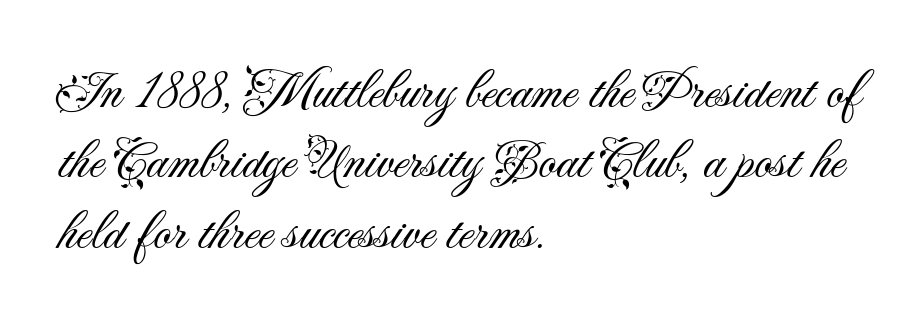
Underline: absent. The rendering uses a moderate line-height, typical for paragraphs. Horizontal alignment here is leftward, the default for most running prose. Between one letter and the next there's only the usual sliver of space. The rendering shows plain stroke endings on the letterforms — a sans-serif design.
